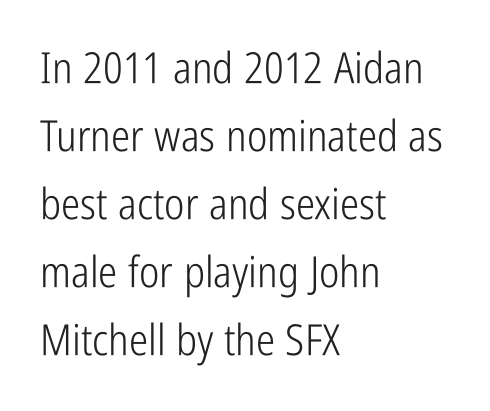
The image shows 43 px light, condensed sans-serif type, upright; set left-aligned, normal line spacing (1.58x), normal letter spacing, not underlined; low stroke contrast and a medium x-height.
